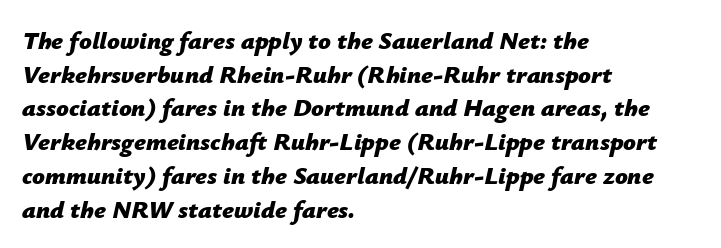
Check the space under the baseline: it is left empty. Teacher's note: observe the even left margin — that is flush-left alignment. Typographic density is high because the face is bold. Tracking here is standard; glyphs follow each other at the usual distance. Vertically, the passage feels balanced, rows spaced as you'd expect.
